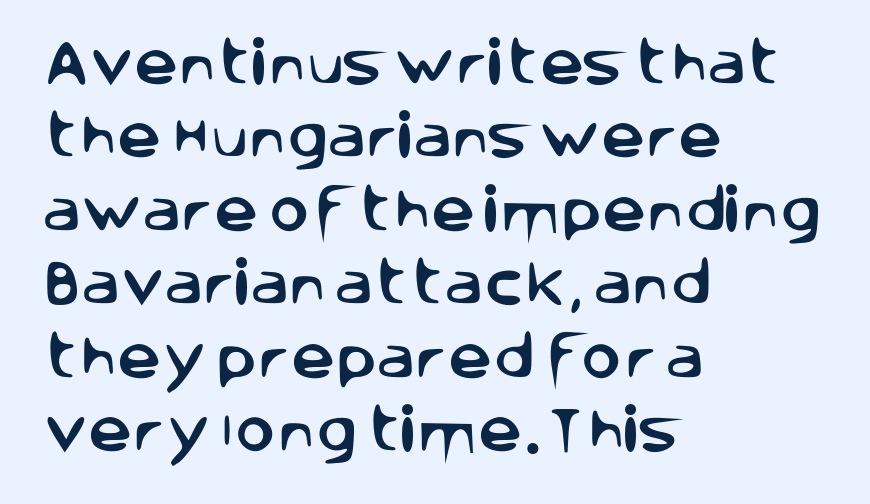
{"serif": "no", "italic": "no", "width": "normal", "stroke_contrast": "low", "x_height": "large", "monospaced": "no", "underline": "no", "align": "left", "line_spacing": "normal", "line_spacing_ratio": 1.5, "letter_spacing": "normal", "letter_spacing_em": 0.0, "glyph_px": 49}
